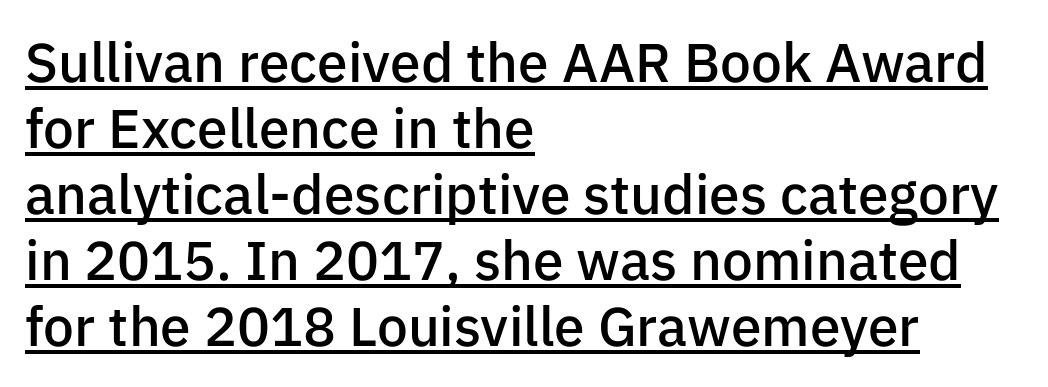
Posture: vertical. The font family rendered here belongs to the sans-serif group. Moderately thickened strokes mark this as semibold type. Is the letter spacing exaggerated? No — it looks like the ordinary default. A typesetter would call this proportional, since set widths differ per character.
